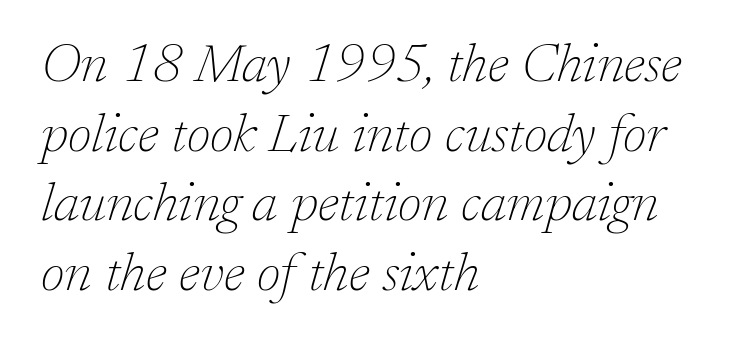
Q: Is the text bold? A: No.
Q: Is the text italic (slanted)? A: Yes, it leans right by about 17 degrees.
Q: Is the typeface a serif or a sans-serif typeface? A: Serif.
Q: Is the text underlined? A: No.
Q: How is the paragraph aligned? A: Left-aligned.
Q: Is the spacing between letters normal or unusually wide? A: Normal.
Q: Is the spacing between lines tight, normal or loose? A: Normal.
Q: Width (condensed, normal, or wide)? A: Normal.
Q: Stroke contrast? A: Low.
Q: x-height? A: Medium.
Q: Monospaced? A: No.
